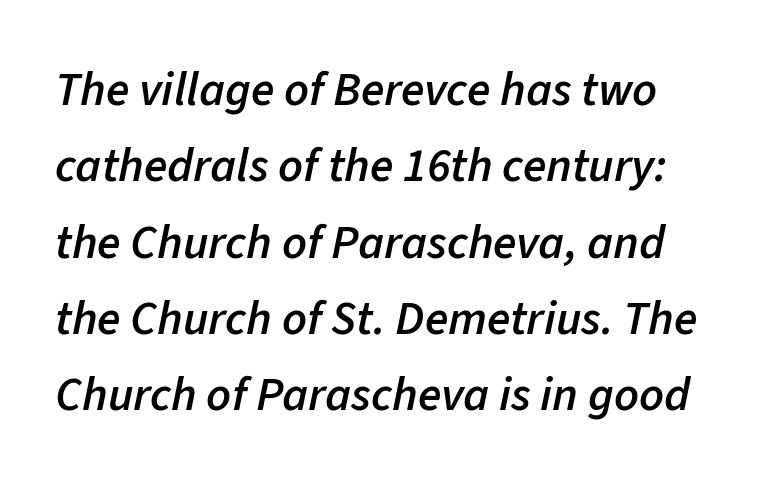
The image shows 48 px semibold type, italic (leaning right); set normal line spacing (1.59x), normal letter spacing, not underlined; low stroke contrast and a medium x-height.
